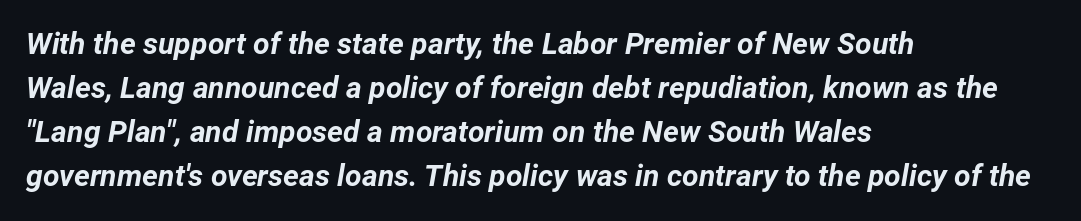
{"italic": "yes", "lean": "right", "slant_degrees": 12, "bold": "yes", "weight": "bold", "width": "normal", "stroke_contrast": "low", "x_height": "medium", "monospaced": "no", "underline": "no", "align": "left", "line_spacing": "normal", "line_spacing_ratio": 1.47, "letter_spacing": "normal", "letter_spacing_em": 0.0, "glyph_px": 30}
